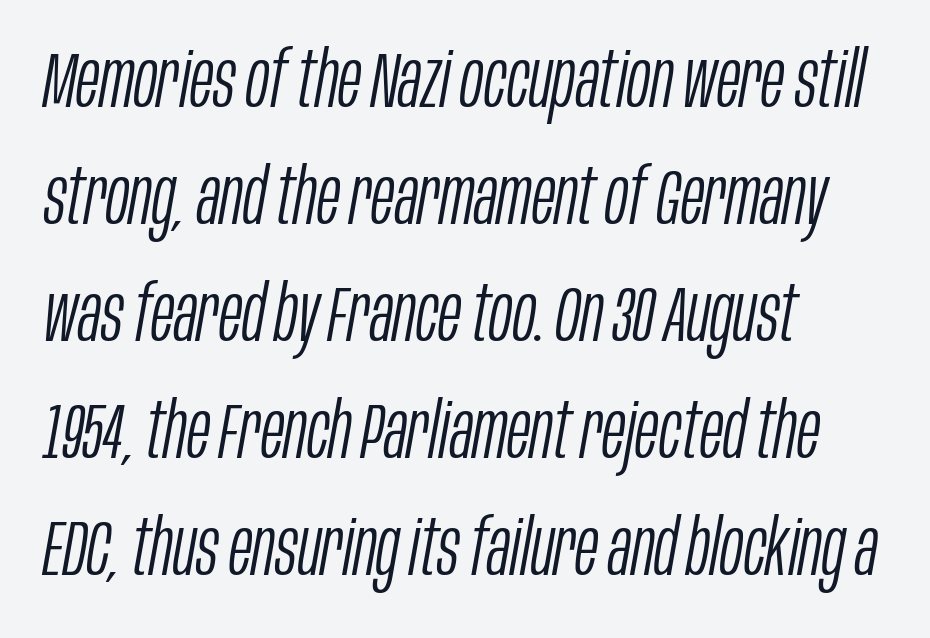
Q: Is the text bold? A: No.
Q: Is the text italic (slanted)? A: Yes, it leans right by about 10 degrees.
Q: Is the text underlined? A: No.
Q: How is the paragraph aligned? A: Left-aligned.
Q: Is the spacing between letters normal or unusually wide? A: Normal.
Q: Is the spacing between lines tight, normal or loose? A: Normal.
Q: Width (condensed, normal, or wide)? A: Condensed.
Q: Stroke contrast? A: Low.
Q: x-height? A: Large.
Q: Monospaced? A: No.
